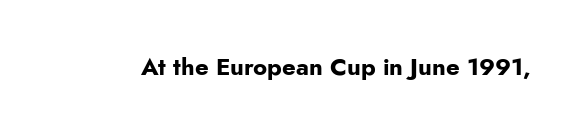
{"italic": "no", "bold": "yes", "underline": "no", "letter_spacing": "normal", "letter_spacing_em": 0.0, "glyph_px": 24}
